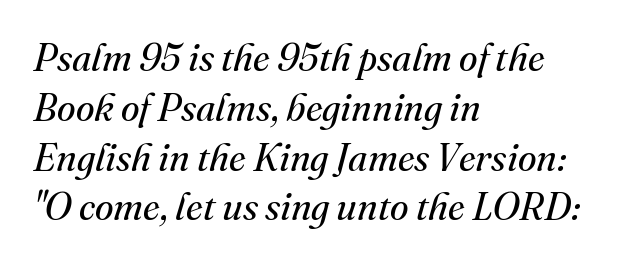
{"serif": "yes", "italic": "yes", "lean": "right", "slant_degrees": 16, "bold": "no", "weight": "regular", "width": "normal", "stroke_contrast": "medium", "x_height": "small", "monospaced": "no", "underline": "no", "align": "left", "line_spacing": "normal", "line_spacing_ratio": 1.31, "letter_spacing": "normal", "letter_spacing_em": 0.0, "glyph_px": 38}
